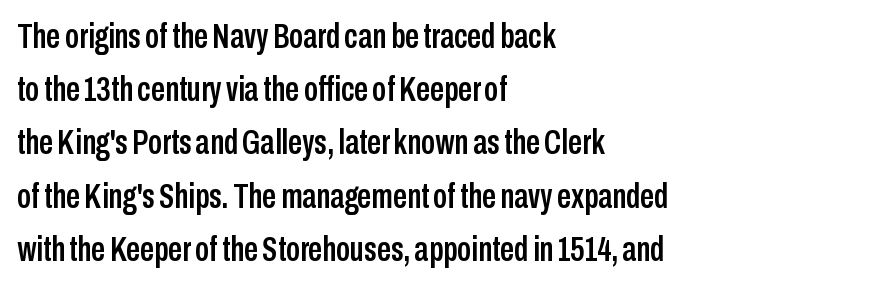
Q: Is the text italic (slanted)? A: No, it is upright.
Q: Is the typeface a serif or a sans-serif typeface? A: Sans-serif.
Q: Is the text underlined? A: No.
Q: How is the paragraph aligned? A: Left-aligned.
Q: Is the spacing between letters normal or unusually wide? A: Normal.
Q: Is the spacing between lines tight, normal or loose? A: Normal.
Q: Width (condensed, normal, or wide)? A: Condensed.
Q: Stroke contrast? A: Low.
Q: x-height? A: Medium.
Q: Monospaced? A: No.
